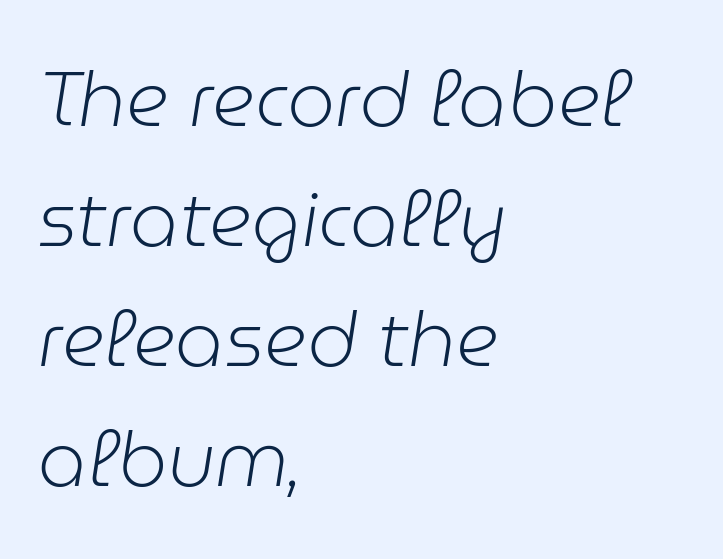
The image shows 76 px light type, italic (leaning right); set left-aligned, normal line spacing (1.58x), normal letter spacing, not underlined; low stroke contrast and a medium x-height.
